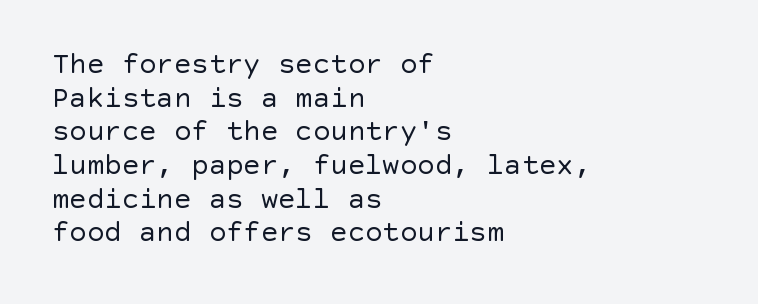
Q: Is the text bold? A: No.
Q: Is the text italic (slanted)? A: No, it is upright.
Q: Is the typeface a serif or a sans-serif typeface? A: Sans-serif.
Q: Is the text underlined? A: No.
Q: How is the paragraph aligned? A: Left-aligned.
Q: Is the spacing between letters normal or unusually wide? A: Normal.
Q: Width (condensed, normal, or wide)? A: Normal.
Q: x-height? A: Large.
